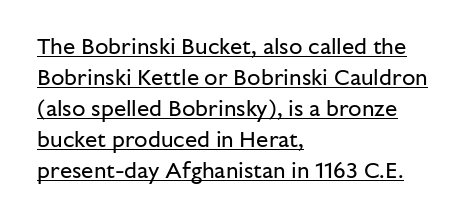
You can see a thin bar hugging the bottom of the glyphs. Interline gaps are of average width in this sample. Leftover space on each line is placed entirely after the last word. This is not heavy type; no bold has been used. In terms of posture, this sample is upright.
